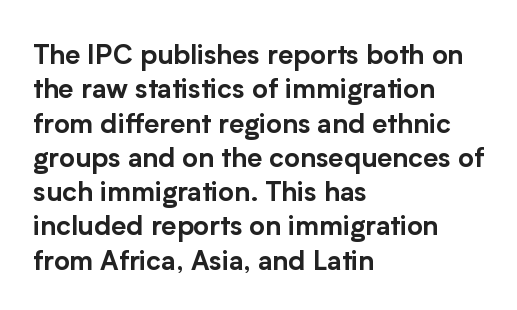
Q: Is the text italic (slanted)? A: No, it is upright.
Q: Is the text underlined? A: No.
Q: How is the paragraph aligned? A: Left-aligned.
Q: Is the spacing between letters normal or unusually wide? A: Normal.
Q: Is the spacing between lines tight, normal or loose? A: Normal.
